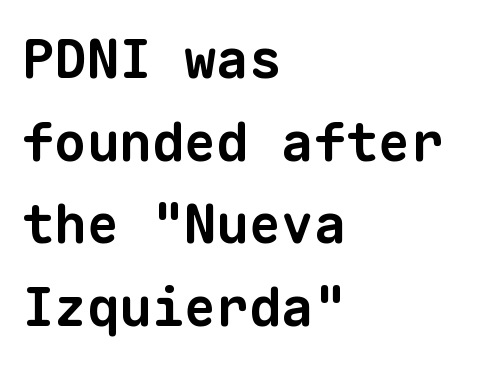
Q: Is the text bold? A: Yes.
Q: Is the typeface a serif or a sans-serif typeface? A: Sans-serif.
Q: Is the text underlined? A: No.
Q: How is the paragraph aligned? A: Left-aligned.
Q: Is the spacing between letters normal or unusually wide? A: Normal.
Q: Is the spacing between lines tight, normal or loose? A: Normal.
Q: Width (condensed, normal, or wide)? A: Normal.
Q: Stroke contrast? A: Low.
Q: x-height? A: Medium.
Q: Monospaced? A: Yes.
